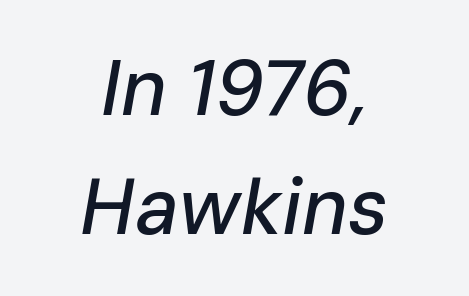
The passage is arranged like a title page — every line centered. The line-height multiplier appears to be the usual default. A bare baseline throughout the passage. The passage shown leans; its letterforms are oblique. The passage shown is typed in a proportional face where columns would drift.
